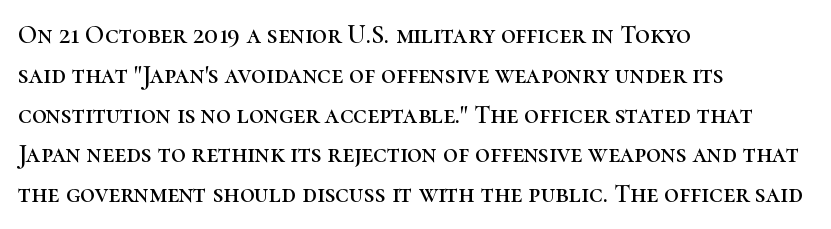
{"italic": "no", "underline": "no", "align": "left", "line_spacing": "normal", "line_spacing_ratio": 1.53, "letter_spacing": "normal", "letter_spacing_em": 0.0, "glyph_px": 26}
